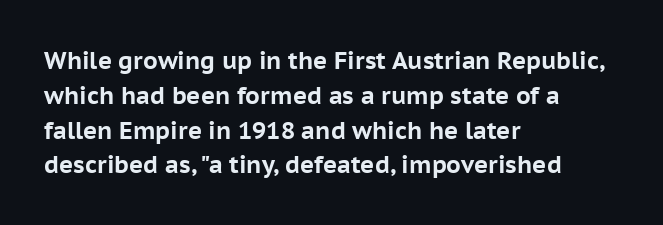
The image shows 24 px bold type, upright; set left-aligned, normal line spacing (1.45x), normal letter spacing, not underlined.
